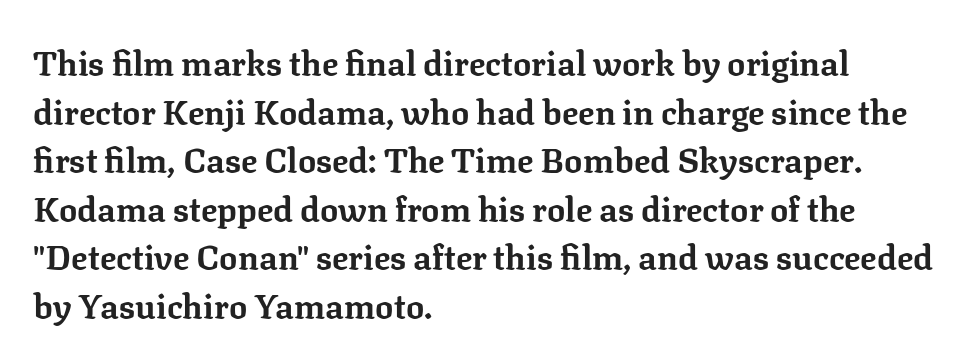
Q: Is the text bold? A: Yes.
Q: Is the text italic (slanted)? A: No, it is upright.
Q: Is the typeface a serif or a sans-serif typeface? A: Serif.
Q: Is the text underlined? A: No.
Q: How is the paragraph aligned? A: Left-aligned.
Q: Is the spacing between letters normal or unusually wide? A: Normal.
Q: Is the spacing between lines tight, normal or loose? A: Normal.
Q: Width (condensed, normal, or wide)? A: Normal.
Q: Stroke contrast? A: Low.
Q: x-height? A: Medium.
Q: Monospaced? A: No.
